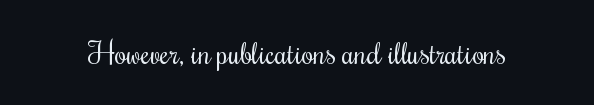
{"bold": "no", "weight": "regular", "width": "condensed", "stroke_contrast": "medium", "x_height": "small", "monospaced": "no", "underline": "no", "letter_spacing": "normal", "letter_spacing_em": 0.0, "glyph_px": 30}
